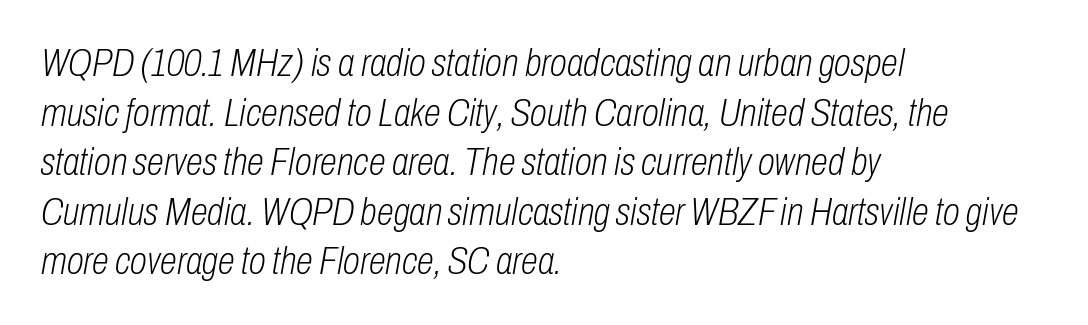
{"italic": "yes", "lean": "right", "slant_degrees": 10, "bold": "no", "weight": "light", "width": "condensed", "stroke_contrast": "low", "x_height": "medium", "monospaced": "no", "underline": "no", "align": "left", "line_spacing": "normal", "line_spacing_ratio": 1.27, "letter_spacing": "normal", "letter_spacing_em": 0.0, "glyph_px": 39}
